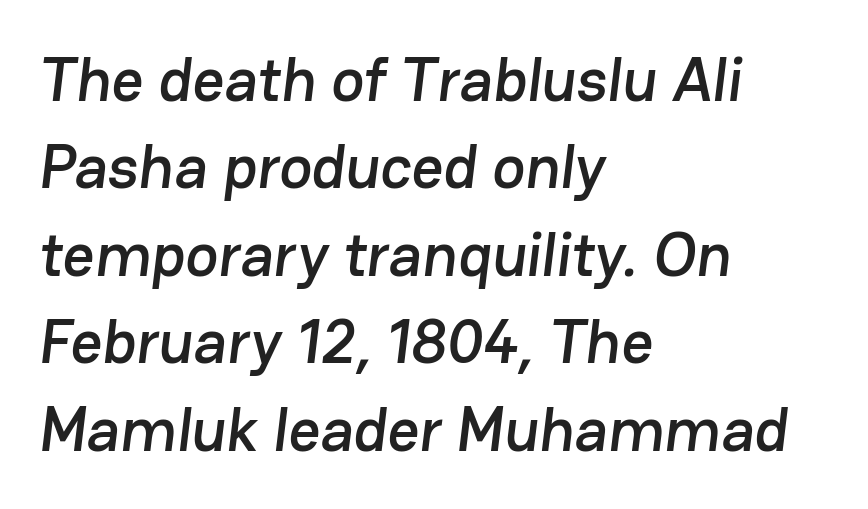
Plain, unruled lines of type. The lines in this sample share a left origin and differ only in where they stop. Does the leading feel generous? No, just average. Does the type have serifs? No, each stem ends abruptly.
